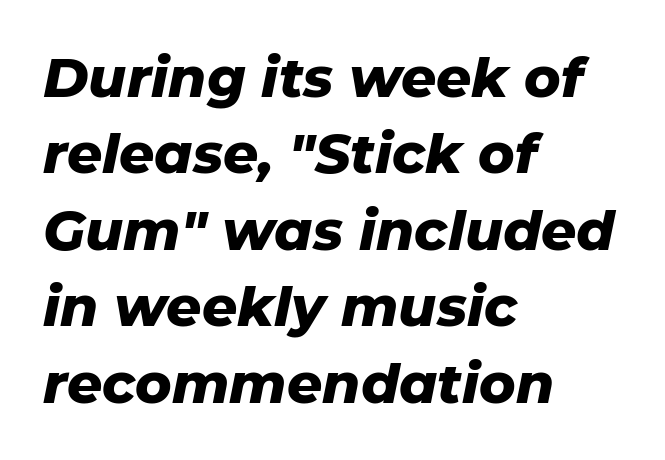
The image shows 55 px heavy type, italic (leaning right); set left-aligned, normal line spacing (1.39x), normal letter spacing, not underlined; low stroke contrast and a medium x-height.
